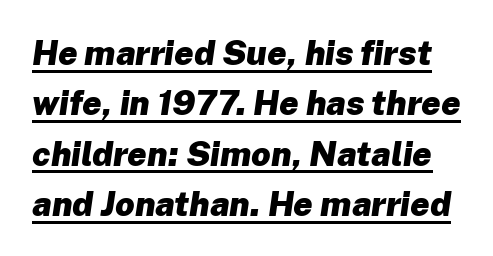
Q: Is the text bold? A: Yes.
Q: Is the text italic (slanted)? A: Yes, it leans right by about 8 degrees.
Q: Is the text underlined? A: Yes.
Q: Is the spacing between letters normal or unusually wide? A: Normal.
Q: Is the spacing between lines tight, normal or loose? A: Normal.
Q: Width (condensed, normal, or wide)? A: Normal.
Q: Stroke contrast? A: Low.
Q: x-height? A: Medium.
Q: Monospaced? A: No.
